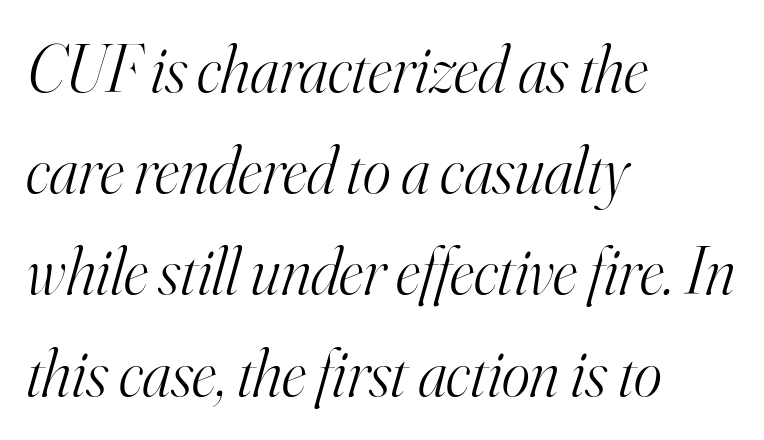
{"serif": "yes", "italic": "yes", "lean": "right", "slant_degrees": 16, "bold": "no", "weight": "light", "width": "normal", "stroke_contrast": "high", "x_height": "small", "monospaced": "no", "underline": "no", "align": "left", "line_spacing": "normal", "line_spacing_ratio": 1.51, "letter_spacing": "normal", "letter_spacing_em": 0.0, "glyph_px": 67}
